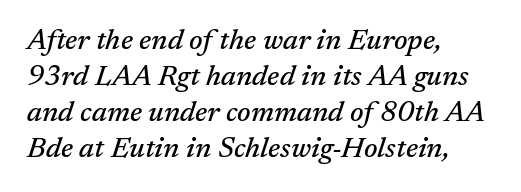
Q: Is the text italic (slanted)? A: Yes, it leans right by about 17 degrees.
Q: Is the typeface a serif or a sans-serif typeface? A: Serif.
Q: Is the text underlined? A: No.
Q: How is the paragraph aligned? A: Left-aligned.
Q: Is the spacing between letters normal or unusually wide? A: Normal.
Q: Width (condensed, normal, or wide)? A: Normal.
Q: Stroke contrast? A: Medium.
Q: x-height? A: Medium.
Q: Monospaced? A: No.
